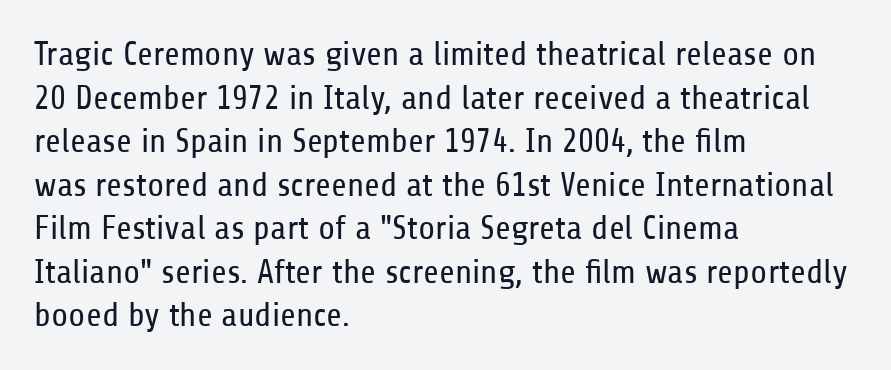
{"serif": "no", "italic": "no", "bold": "no", "weight": "regular", "width": "condensed", "stroke_contrast": "low", "x_height": "medium", "monospaced": "no", "underline": "no", "align": "left", "line_spacing": "normal", "line_spacing_ratio": 1.28, "letter_spacing": "normal", "letter_spacing_em": 0.0, "glyph_px": 34}
